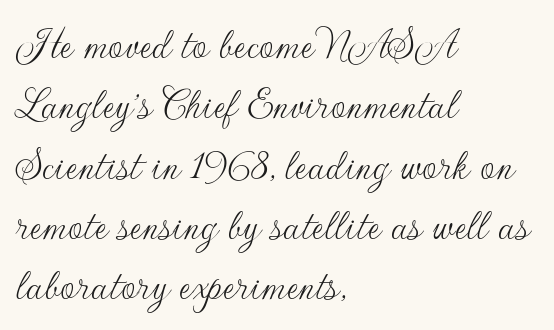
The text block is weighted toward the left margin, trailing off unevenly rightward. Is there much room between lines? A standard amount, neither cramped nor airy. Stems here are at most as thick as an everyday book face. Think of a printed novel: that variable character pitch is what you see here.
